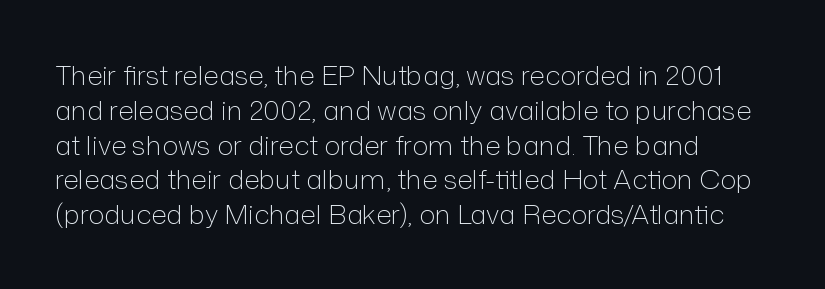
The image shows 27 px text type, upright; set normal line spacing (1.29x), normal letter spacing, not underlined.
